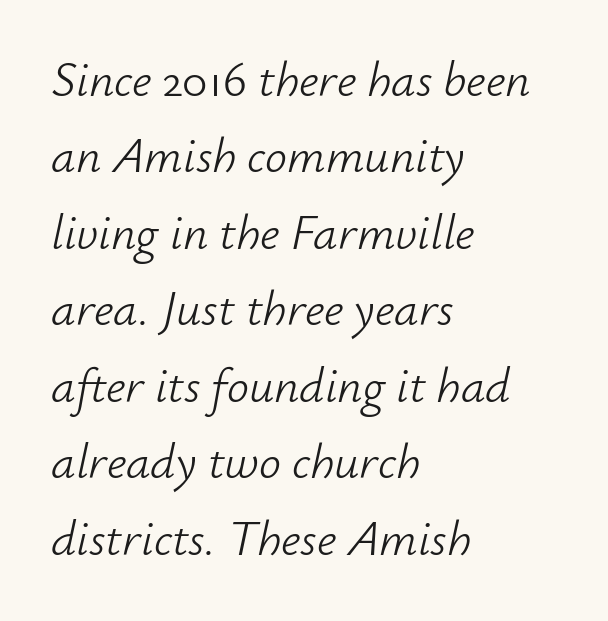
The image shows 49 px light type, italic (leaning right); set left-aligned, normal line spacing (1.56x), normal letter spacing, not underlined; low stroke contrast and a small x-height.
